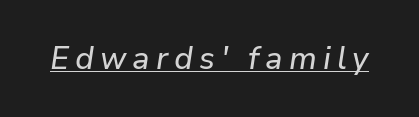
{"italic": "yes", "lean": "right", "slant_degrees": 9, "width": "normal", "stroke_contrast": "low", "x_height": "medium", "monospaced": "no", "underline": "yes", "glyph_px": 31}
